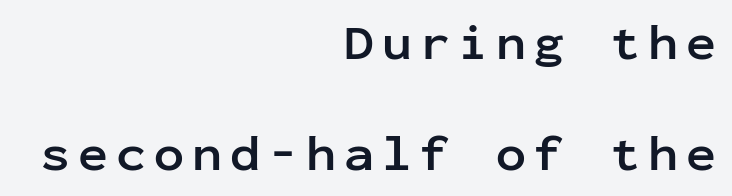
The space directly below the letters is spotless. Weight: bold. Serif or sans? Sans — the stroke terminals are bare. Compared with typical paragraphs, the rows here are farther apart. Is the block centered? No — it sits flush against the right margin. This sample has the even, mechanical cadence of fixed-width lettering.
